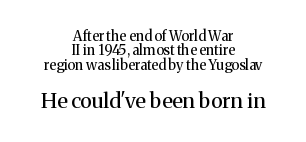
Every row of glyphs is offset so its center matches the block's center. Posture: vertical. Nobody touched the tracking dial on this one. Glance below the letters and you will spot only blank space. Summary of weight: not heavy and not bold. Typesetter's note — lower block bumped up in size, upper block left smaller.
